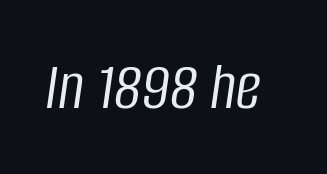
Q: Is the text bold? A: No.
Q: Is the text italic (slanted)? A: Yes, it leans right by about 8 degrees.
Q: Is the text underlined? A: No.
Q: Is the spacing between letters normal or unusually wide? A: Normal.
Q: Width (condensed, normal, or wide)? A: Condensed.
Q: Stroke contrast? A: Low.
Q: x-height? A: Large.
Q: Monospaced? A: No.
